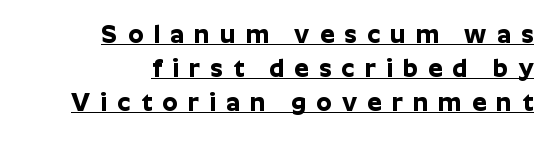
{"italic": "no", "bold": "yes", "underline": "yes", "align": "right", "line_spacing": "normal", "line_spacing_ratio": 1.36, "letter_spacing": "wide", "letter_spacing_em": 0.41, "glyph_px": 25}
